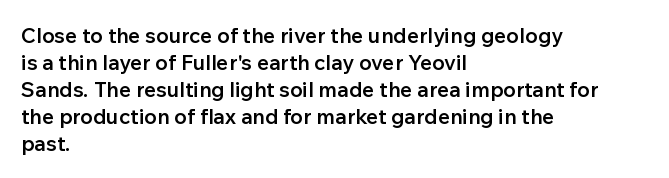
Q: Is the text bold? A: Semi-bold.
Q: Is the text italic (slanted)? A: No, it is upright.
Q: Is the text underlined? A: No.
Q: How is the paragraph aligned? A: Left-aligned.
Q: Is the spacing between letters normal or unusually wide? A: Normal.
Q: Is the spacing between lines tight, normal or loose? A: Normal.
